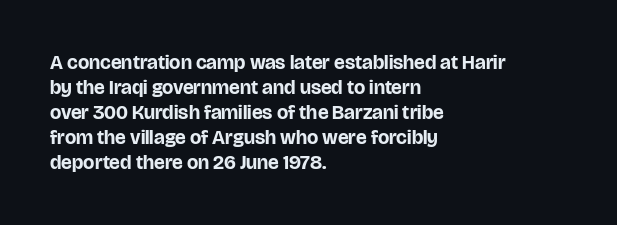
The baseline area is clear. Ordinary non-slanted type is in use. Look at the tracking — it's just the regular setting, nothing added. These lines carry a lot of weight — the face is fully bold.
